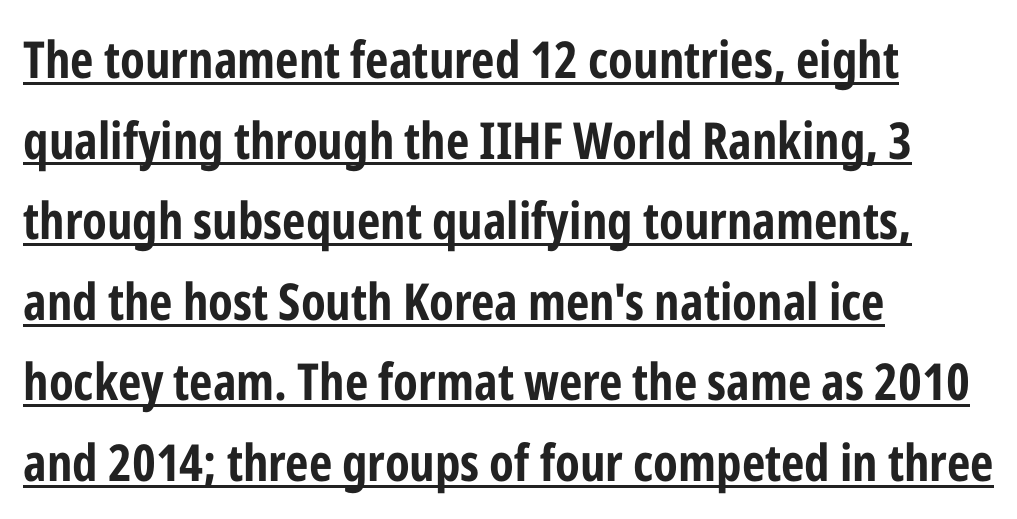
The image shows 51 px bold, condensed sans-serif type, upright; set left-aligned, normal line spacing (1.58x), normal letter spacing, underlined; low stroke contrast and a medium x-height.
